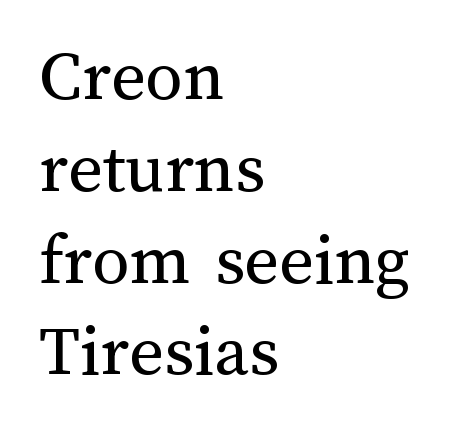
{"italic": "no", "bold": "no", "weight": "regular", "width": "normal", "stroke_contrast": "medium", "x_height": "medium", "monospaced": "no", "underline": "no", "align": "left", "line_spacing_ratio": 1.24, "letter_spacing": "normal", "letter_spacing_em": 0.0, "glyph_px": 74}
